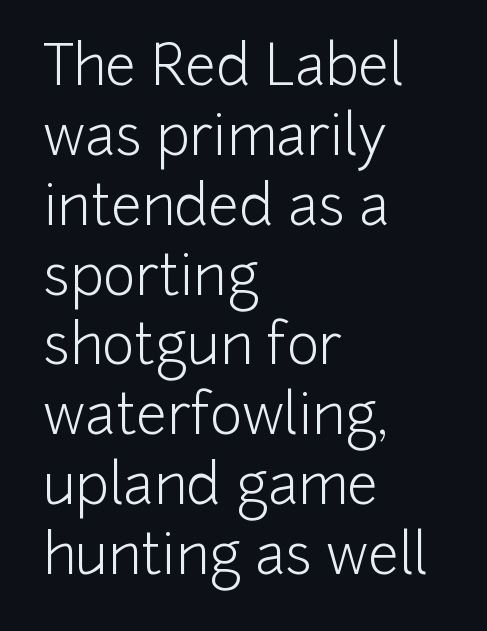
Anything drawn beneath the words? Only blank space. The type is set solid horizontally, with unmodified tracking. Notice how the passage keeps a crisp vertical edge on the left only. Style check: upright.
